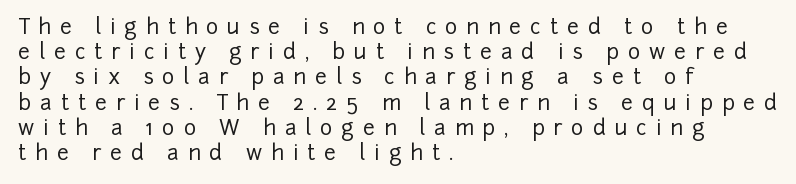
Q: Is the text italic (slanted)? A: No, it is upright.
Q: Is the text underlined? A: No.
Q: How is the paragraph aligned? A: Left-aligned.
Q: Is the spacing between letters normal or unusually wide? A: Unusually wide.
